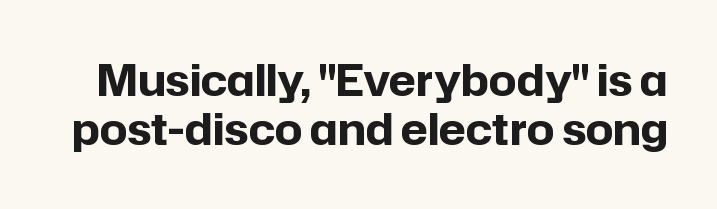
{"serif": "no", "italic": "no", "bold": "yes", "weight": "bold", "width": "normal", "stroke_contrast": "low", "x_height": "medium", "monospaced": "no", "underline": "no", "line_spacing": "tight", "line_spacing_ratio": 1.15, "letter_spacing": "normal", "letter_spacing_em": 0.0, "glyph_px": 43}
